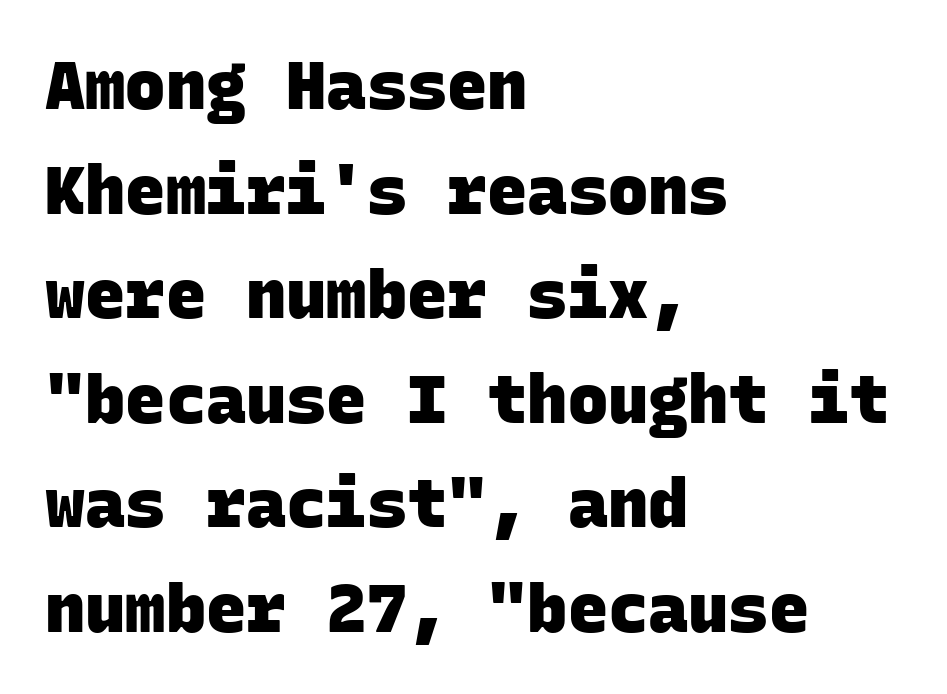
Notice how thick the strokes are: this is what a full bold looks like. In terms of letterform style, serifs are entirely absent. Quick note: underline off. Looks like terminal output: every glyph gets an equal slot. Teacher's note: observe the even left margin — that is flush-left alignment. Honestly, the letter spacing is just normal — you wouldn't notice it.
